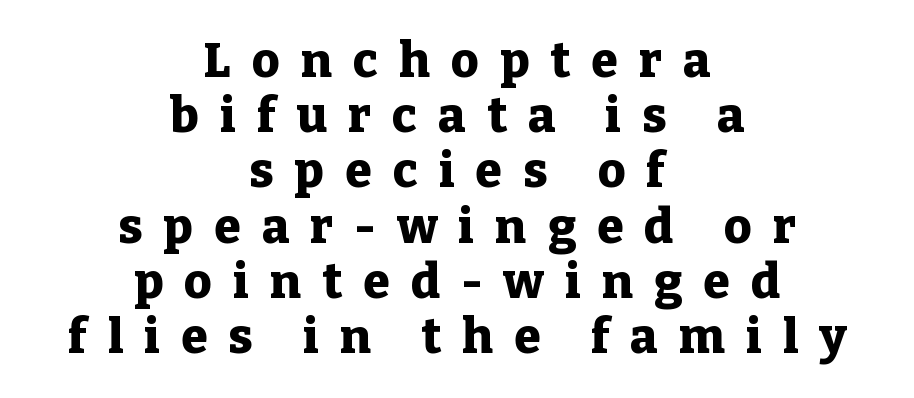
{"serif": "yes", "italic": "no", "bold": "yes", "weight": "heavy", "width": "normal", "stroke_contrast": "low", "x_height": "medium", "monospaced": "no", "underline": "no", "align": "center", "line_spacing": "tight", "line_spacing_ratio": 1.15, "letter_spacing": "wide", "letter_spacing_em": 0.44, "glyph_px": 48}
